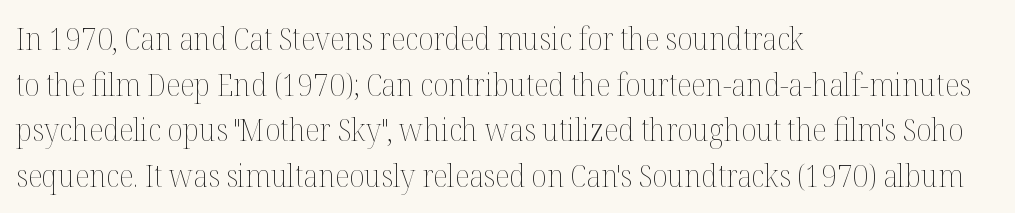
The passage shown is not bold in any degree. The gap between lines stays unmarked. Short and long lines alike share a common starting point at left. A typesetter would call this zero additional tracking. Each letter keeps its own natural width here, so spacing adapts to shape. Style check: upright.
